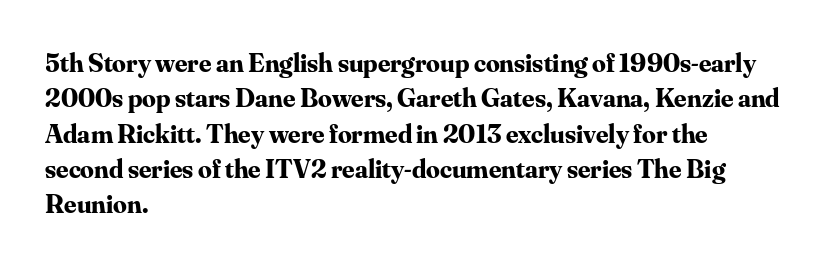
Q: Is the text bold? A: Yes.
Q: Is the text italic (slanted)? A: No, it is upright.
Q: Is the text underlined? A: No.
Q: How is the paragraph aligned? A: Left-aligned.
Q: Is the spacing between letters normal or unusually wide? A: Normal.
Q: Is the spacing between lines tight, normal or loose? A: Normal.
